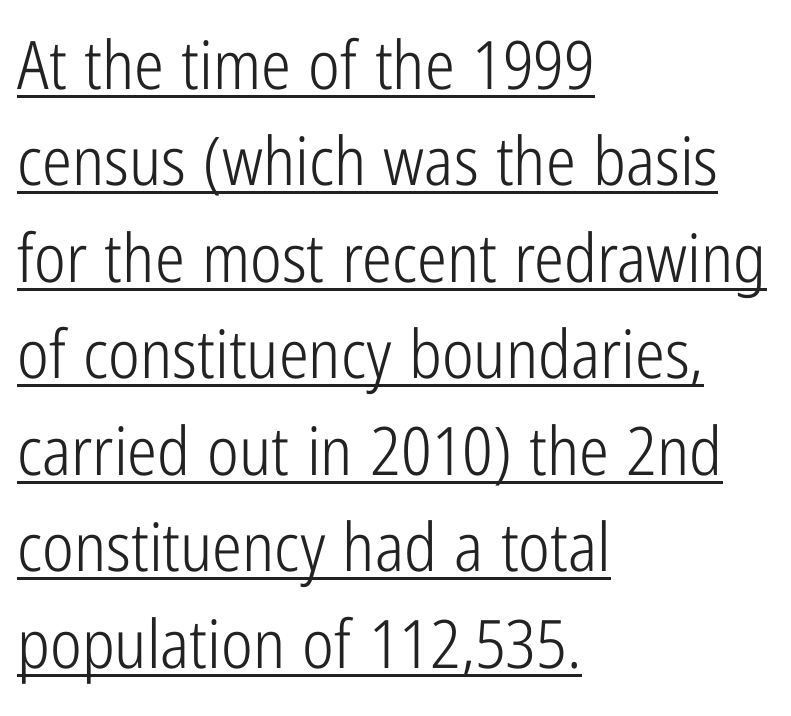
In terms of leading, this rendering sits right in the middle. This is underlined copy, the kind a proofreader might mark for attention. The font is comparable to plain body text, perhaps lighter. The letters stand straight up with perfectly vertical stems. The rendering shows plain stroke endings on the letterforms — a sans-serif design.
